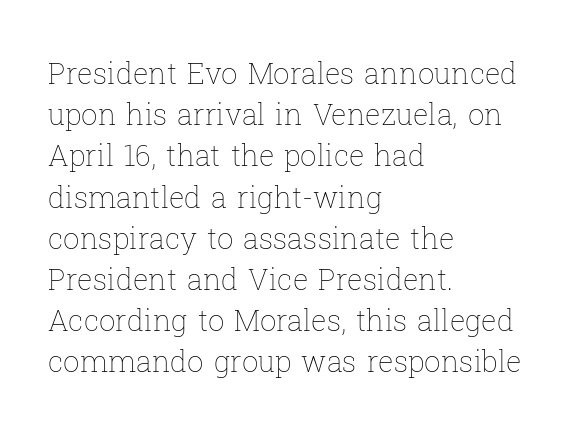
The image shows 29 px thin type, upright; set left-aligned, normal line spacing (1.42x), normal letter spacing, not underlined; low stroke contrast and a medium x-height.
